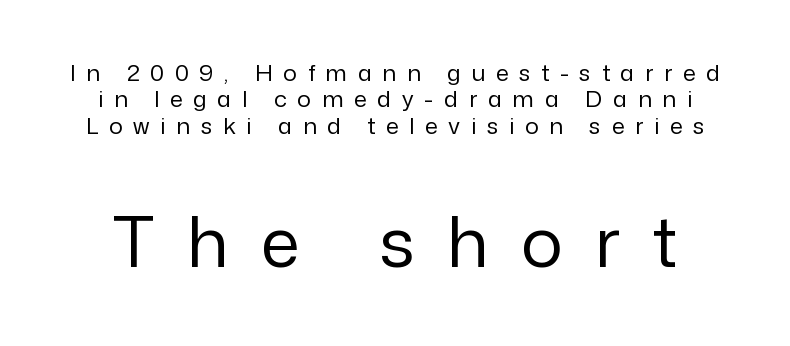
The image shows 70 px regular-weight sans-serif type, upright; set tight line spacing (1.15x), unusually wide letter spacing (+0.46 em), not underlined; the second (bottom) block is 3.04x larger; low stroke contrast and a medium x-height.
